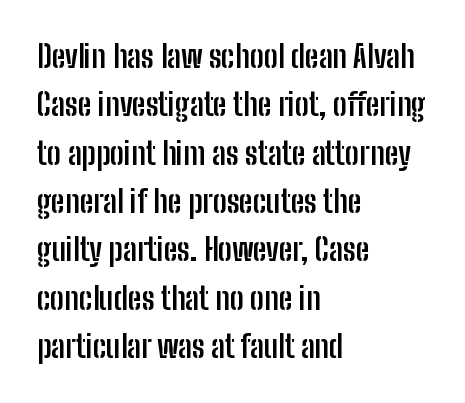
The image shows 31 px semibold, condensed sans-serif type, upright; set left-aligned, normal line spacing (1.56x), normal letter spacing, not underlined; low stroke contrast and a medium x-height.
